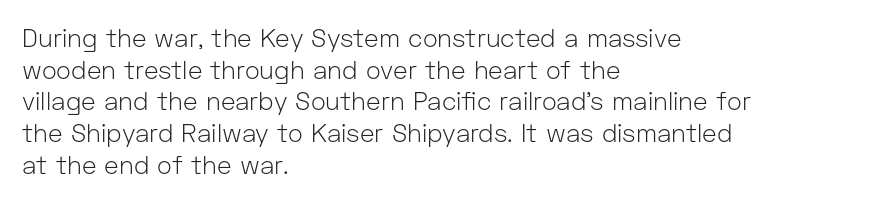
The characters are drawn with everyday or finer stroke widths. The string is rendered with underlining switched off. Leading matches the norm, producing a regular column. This sample uses plain, unmodified letter spacing.
